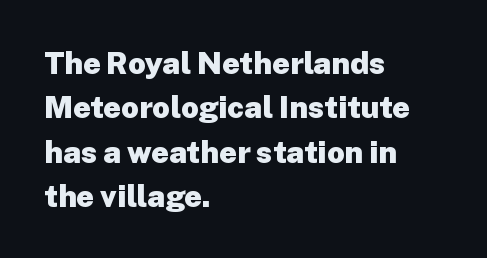
The passage shown is typed in a proportional face where columns would drift. The typesetter chose a ragged-right arrangement here. The foot of each line stays bare and open. Short note: letters normally spaced. This block has exactly the height ordinary leading produces.
